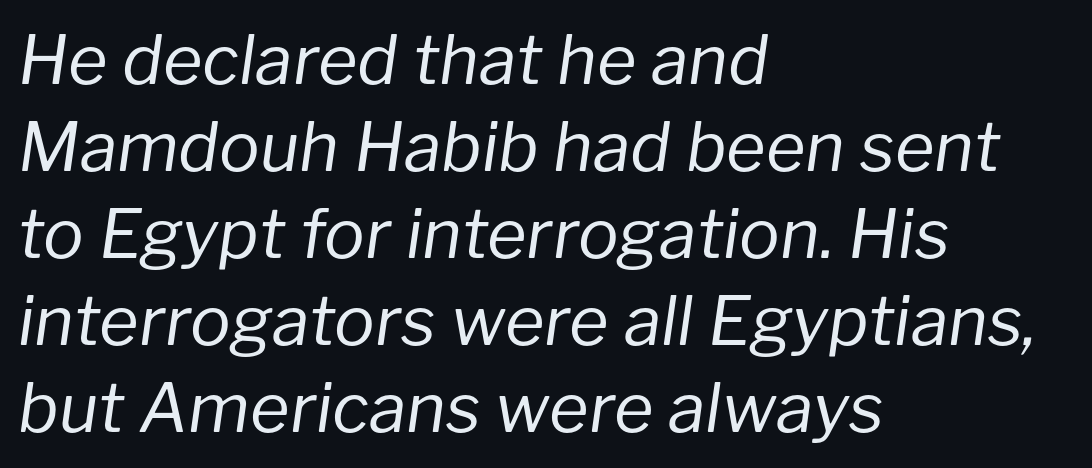
{"italic": "yes", "lean": "right", "slant_degrees": 8, "bold": "no", "weight": "regular", "width": "normal", "stroke_contrast": "low", "x_height": "medium", "monospaced": "no", "underline": "no", "align": "left", "line_spacing": "normal", "line_spacing_ratio": 1.28, "letter_spacing": "normal", "letter_spacing_em": 0.0, "glyph_px": 68}
